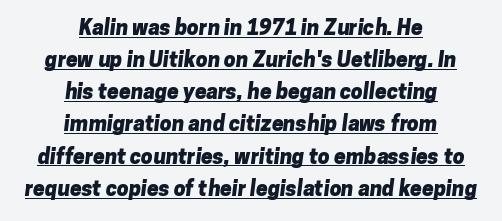
The image shows 21 px bold type; set centered, normal line spacing (1.53x), normal letter spacing, underlined.
